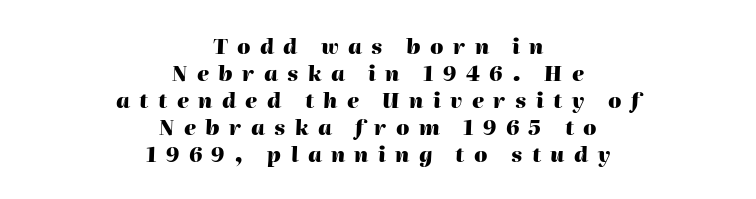
The paragraph shown floats in the horizontal middle. The text carries the slant typical of an italic or oblique font. The rows are spaced the way most documents space them. The strip under each line holds only bare page. Look at the tracking — it's clearly loosened, letters drifting apart.
